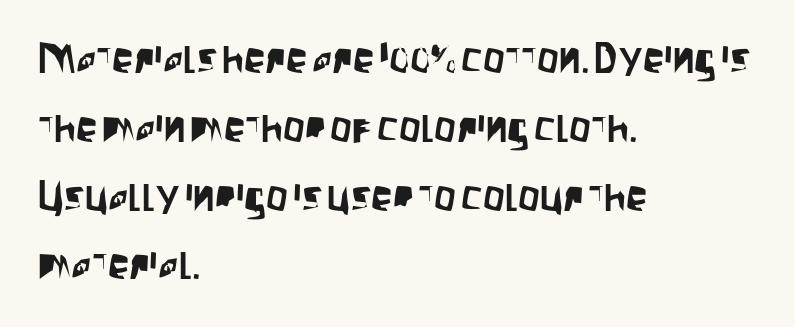
{"serif": "no", "italic": "no", "width": "condensed", "stroke_contrast": "low", "x_height": "large", "monospaced": "no", "underline": "no", "align": "left", "line_spacing": "normal", "line_spacing_ratio": 1.6, "letter_spacing": "normal", "letter_spacing_em": 0.0, "glyph_px": 43}
